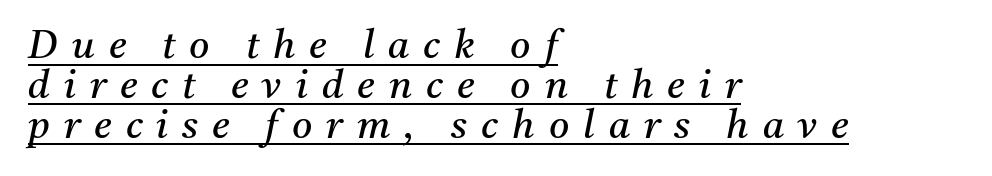
Q: Is the text bold? A: No.
Q: Is the text italic (slanted)? A: Yes, it leans right by about 11 degrees.
Q: Is the typeface a serif or a sans-serif typeface? A: Serif.
Q: Is the text underlined? A: Yes.
Q: How is the paragraph aligned? A: Left-aligned.
Q: Is the spacing between letters normal or unusually wide? A: Unusually wide.
Q: Is the spacing between lines tight, normal or loose? A: Tight.
Q: Width (condensed, normal, or wide)? A: Normal.
Q: Stroke contrast? A: Medium.
Q: x-height? A: Medium.
Q: Monospaced? A: No.
